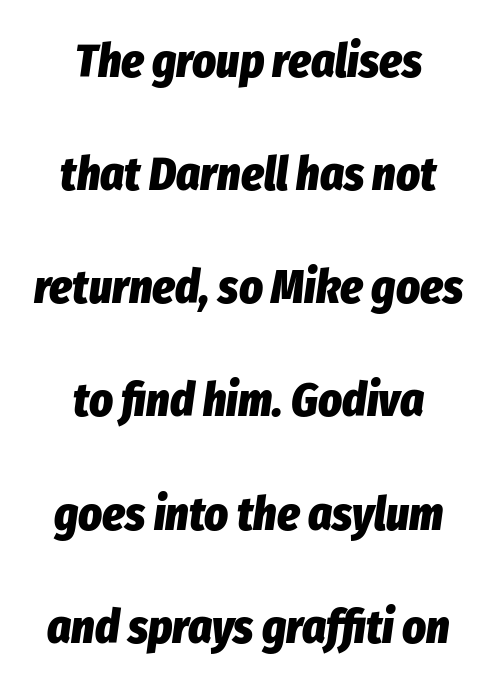
The image shows 46 px heavy, condensed type, italic (leaning right); set centered, loose line spacing (2.46x), normal letter spacing, not underlined; low stroke contrast and a medium x-height.
